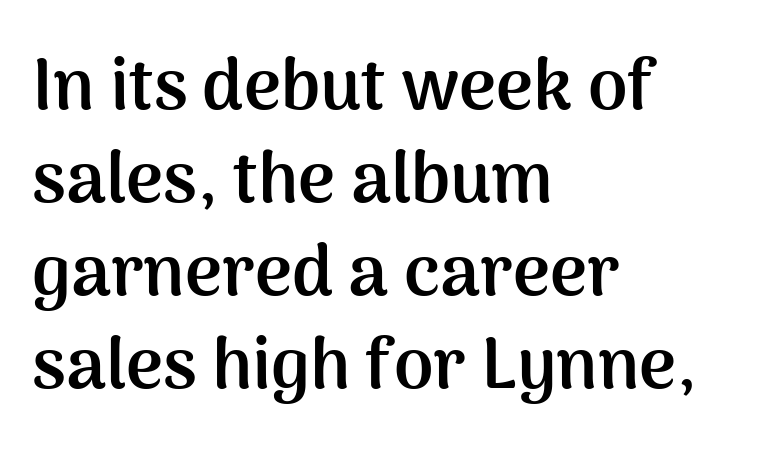
Q: Is the text bold? A: Yes.
Q: Is the text italic (slanted)? A: No, it is upright.
Q: Is the typeface a serif or a sans-serif typeface? A: Sans-serif.
Q: Is the text underlined? A: No.
Q: How is the paragraph aligned? A: Left-aligned.
Q: Is the spacing between letters normal or unusually wide? A: Normal.
Q: Is the spacing between lines tight, normal or loose? A: Normal.
Q: Width (condensed, normal, or wide)? A: Normal.
Q: Stroke contrast? A: Medium.
Q: x-height? A: Medium.
Q: Monospaced? A: No.
